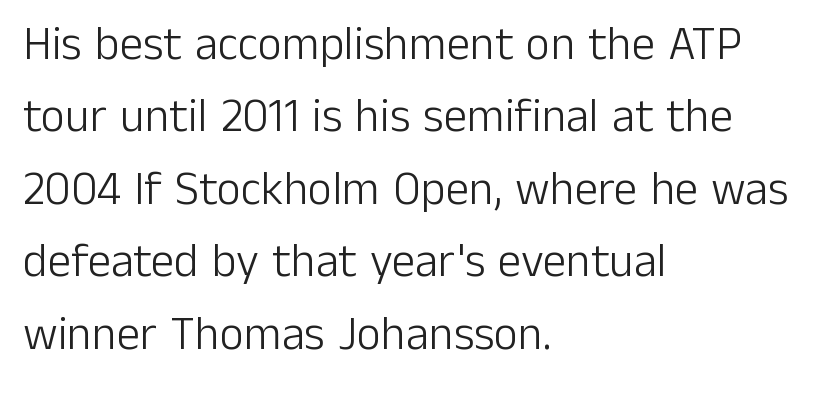
{"serif": "no", "italic": "no", "bold": "no", "weight": "light", "width": "normal", "stroke_contrast": "low", "x_height": "medium", "monospaced": "no", "underline": "no", "align": "left", "line_spacing": "normal", "line_spacing_ratio": 1.54, "letter_spacing": "normal", "letter_spacing_em": 0.0, "glyph_px": 47}
